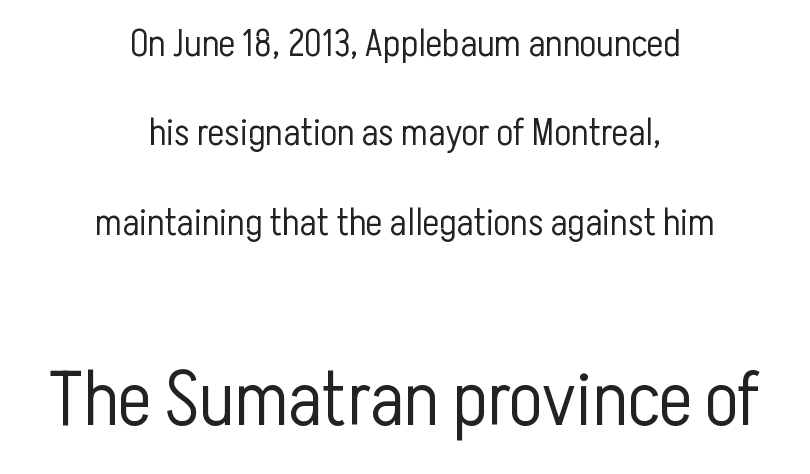
The image shows 78 px light, condensed sans-serif type, upright; set centered, loose line spacing (2.29x), normal letter spacing, not underlined; the second (bottom) block is 2.0x larger; low stroke contrast and a medium x-height.
